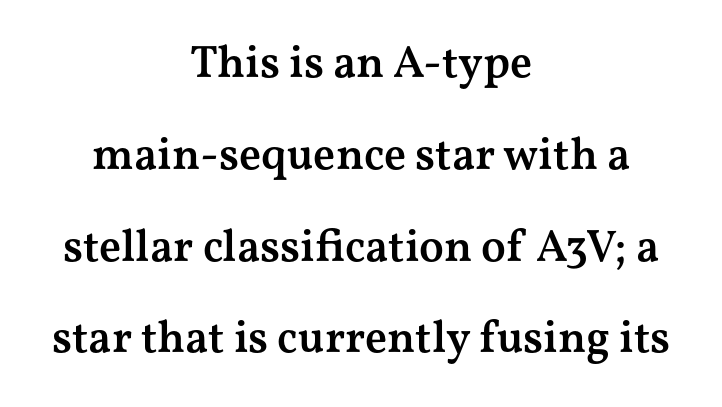
This block would shrink considerably if given ordinary leading; it's expanded now. The characters display serif detailing at their extremities. A clean baseline with only descenders dipping below it. Posture: upright roman. Weight check: semibold — heavier than regular, not quite bold.
